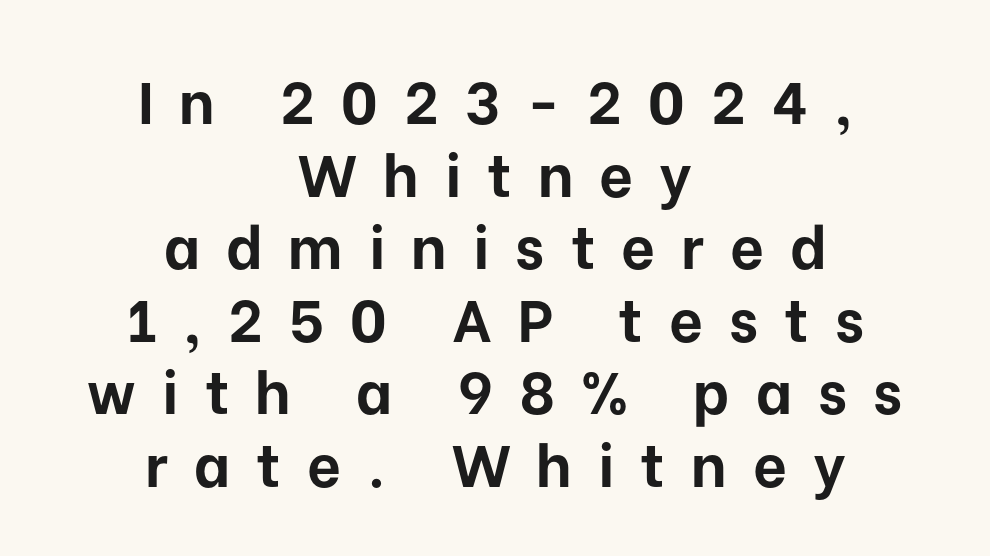
{"serif": "no", "italic": "no", "bold": "yes", "weight": "bold", "width": "normal", "stroke_contrast": "low", "x_height": "medium", "monospaced": "no", "underline": "no", "align": "center", "line_spacing_ratio": 1.23, "letter_spacing": "wide", "letter_spacing_em": 0.44, "glyph_px": 59}
